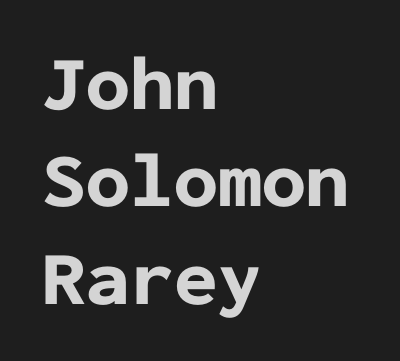
Q: Is the text bold? A: Yes.
Q: Is the text italic (slanted)? A: No, it is upright.
Q: Is the typeface a serif or a sans-serif typeface? A: Sans-serif.
Q: Is the text underlined? A: No.
Q: How is the paragraph aligned? A: Left-aligned.
Q: Is the spacing between letters normal or unusually wide? A: Normal.
Q: Is the spacing between lines tight, normal or loose? A: Normal.
Q: Width (condensed, normal, or wide)? A: Normal.
Q: Stroke contrast? A: Low.
Q: x-height? A: Medium.
Q: Monospaced? A: Yes.
